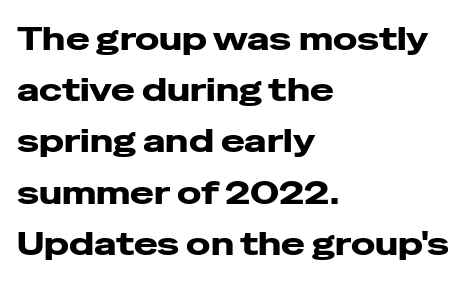
Check under the words: just untouched page. The vertical gap from one line to the next is medium. Spacing verdict: proportional, widths tailored to each character. Between one letter and the next there's only the usual sliver of space. Ordinary non-slanted type is in use.
